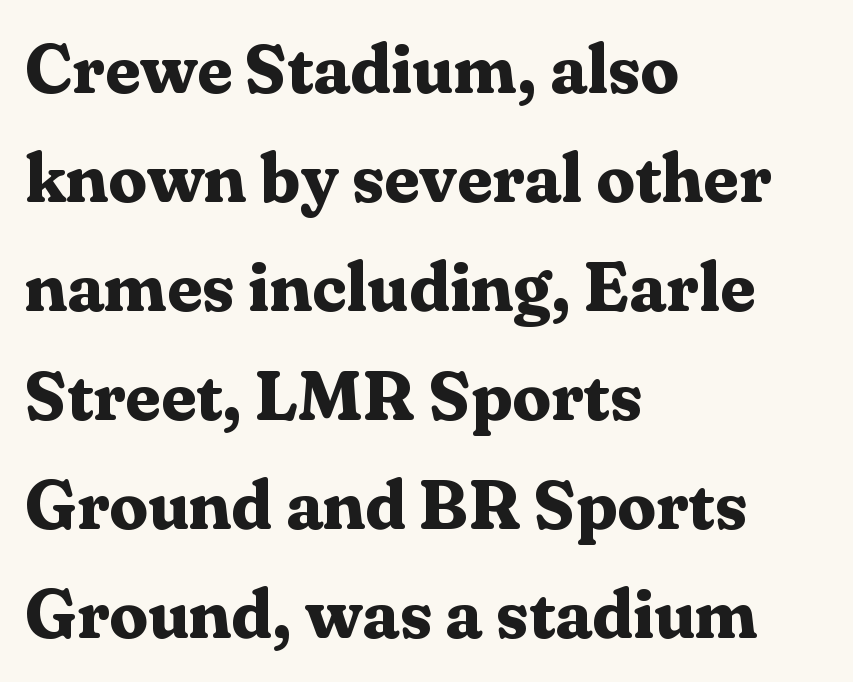
{"serif": "yes", "italic": "no", "bold": "yes", "weight": "bold", "width": "normal", "stroke_contrast": "medium", "x_height": "medium", "monospaced": "no", "underline": "no", "align": "left", "line_spacing": "normal", "line_spacing_ratio": 1.58, "letter_spacing": "normal", "letter_spacing_em": 0.0, "glyph_px": 69}
